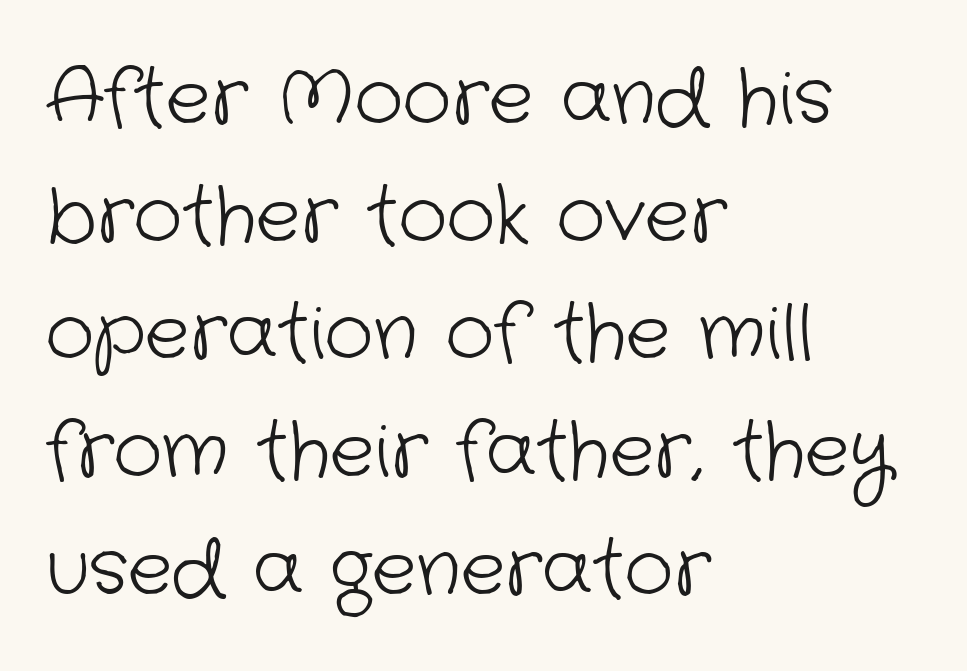
{"serif": "no", "bold": "no", "weight": "light", "width": "normal", "stroke_contrast": "low", "x_height": "medium", "monospaced": "no", "underline": "no", "align": "left", "line_spacing": "normal", "line_spacing_ratio": 1.57, "letter_spacing": "normal", "letter_spacing_em": 0.0, "glyph_px": 75}
